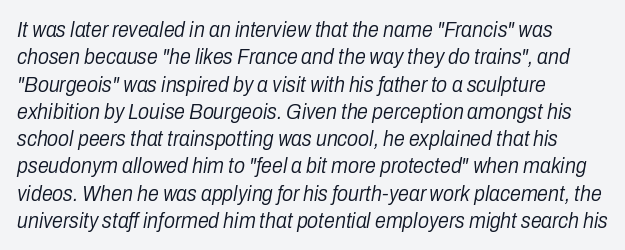
Q: Is the text bold? A: No.
Q: Is the text italic (slanted)? A: Yes, it leans right by about 10 degrees.
Q: Is the text underlined? A: No.
Q: How is the paragraph aligned? A: Left-aligned.
Q: Is the spacing between letters normal or unusually wide? A: Normal.
